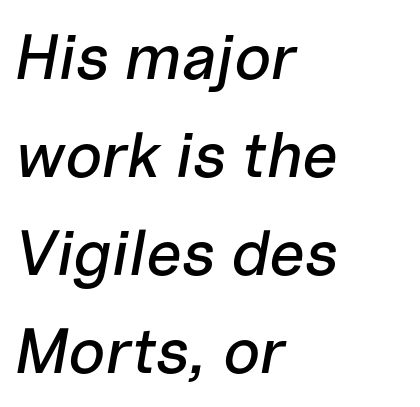
{"italic": "yes", "lean": "right", "slant_degrees": 10, "width": "normal", "stroke_contrast": "low", "x_height": "medium", "monospaced": "no", "underline": "no", "align": "left", "line_spacing": "normal", "line_spacing_ratio": 1.53, "letter_spacing": "normal", "letter_spacing_em": 0.0, "glyph_px": 64}
